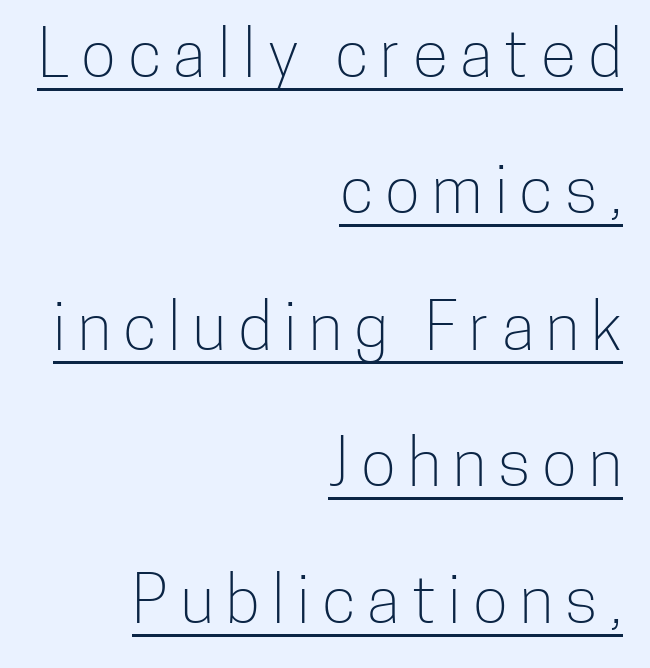
The image shows 65 px light, condensed sans-serif type, upright; set right-aligned, loose line spacing (2.1x), underlined; low stroke contrast and a medium x-height.
